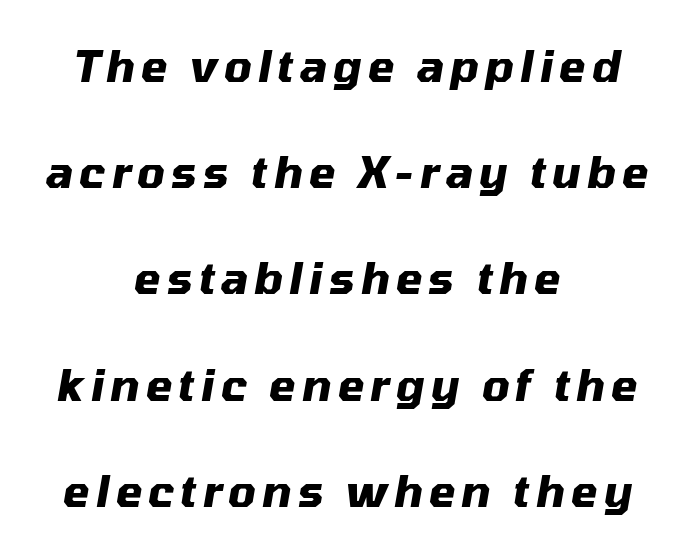
The image shows 43 px heavy type, italic (leaning right); set centered, loose line spacing (2.47x), not underlined; medium stroke contrast and a medium x-height.
